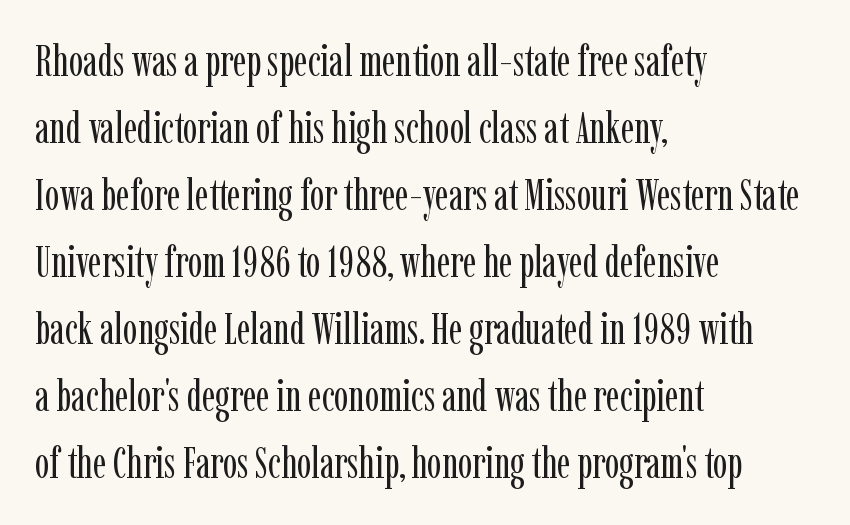
{"serif": "yes", "italic": "no", "bold": "no", "weight": "regular", "width": "condensed", "stroke_contrast": "low", "x_height": "medium", "monospaced": "no", "underline": "no", "align": "left", "line_spacing": "normal", "line_spacing_ratio": 1.56, "letter_spacing": "normal", "letter_spacing_em": 0.0, "glyph_px": 43}
